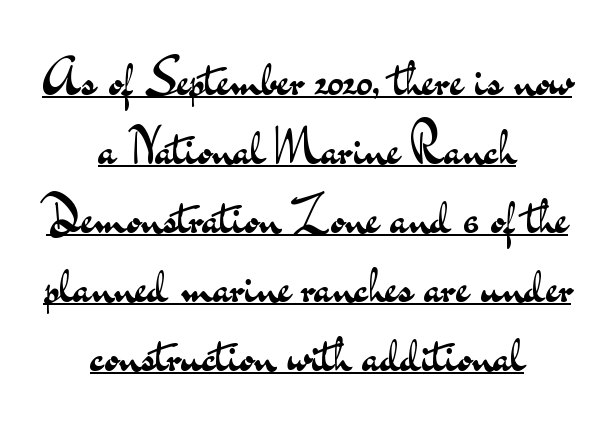
The image shows 50 px regular-weight, wide sans-serif type; set centered, normal line spacing (1.38x), normal letter spacing, underlined; medium stroke contrast and a small x-height.
